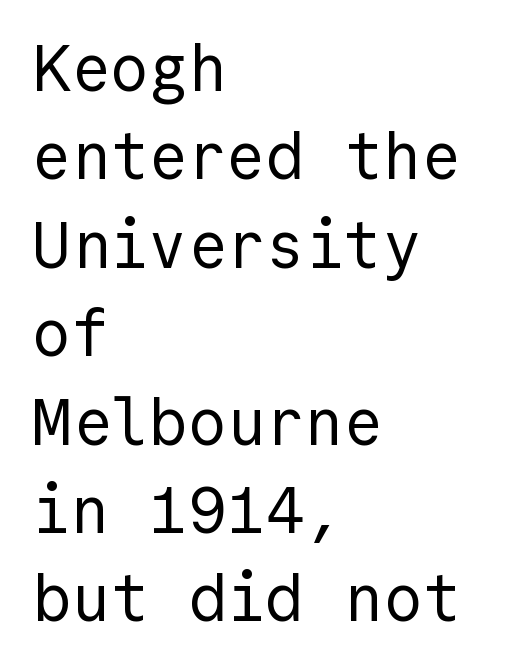
{"serif": "no", "italic": "no", "bold": "no", "weight": "regular", "width": "normal", "x_height": "medium", "underline": "no", "align": "left", "line_spacing": "normal", "line_spacing_ratio": 1.36, "letter_spacing": "normal", "letter_spacing_em": 0.0, "glyph_px": 65}
